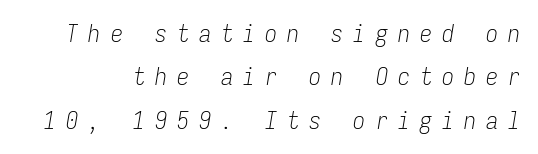
Beneath every word, the page is bare. Heft: none added — not bold. Slant detected: the letters are inclined. Between one letter and the next there's a generous, obvious gap.
